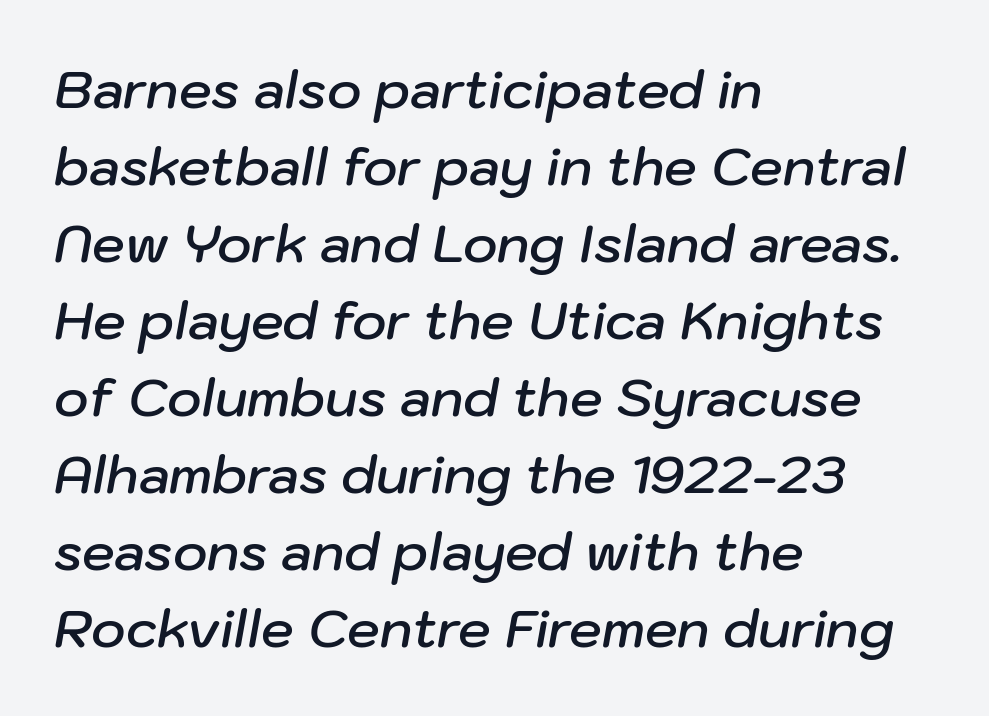
Q: Is the text bold? A: Semi-bold.
Q: Is the text italic (slanted)? A: Yes, it leans right by about 10 degrees.
Q: Is the text underlined? A: No.
Q: How is the paragraph aligned? A: Left-aligned.
Q: Is the spacing between letters normal or unusually wide? A: Normal.
Q: Is the spacing between lines tight, normal or loose? A: Normal.
Q: Width (condensed, normal, or wide)? A: Normal.
Q: Stroke contrast? A: Low.
Q: x-height? A: Medium.
Q: Monospaced? A: No.
